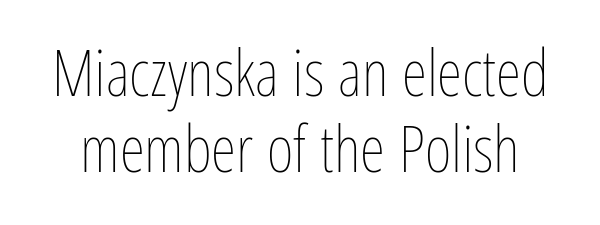
Q: Is the text bold? A: No.
Q: Is the text italic (slanted)? A: No, it is upright.
Q: Is the text underlined? A: No.
Q: Is the spacing between letters normal or unusually wide? A: Normal.
Q: Width (condensed, normal, or wide)? A: Condensed.
Q: Stroke contrast? A: Low.
Q: x-height? A: Medium.
Q: Monospaced? A: No.
